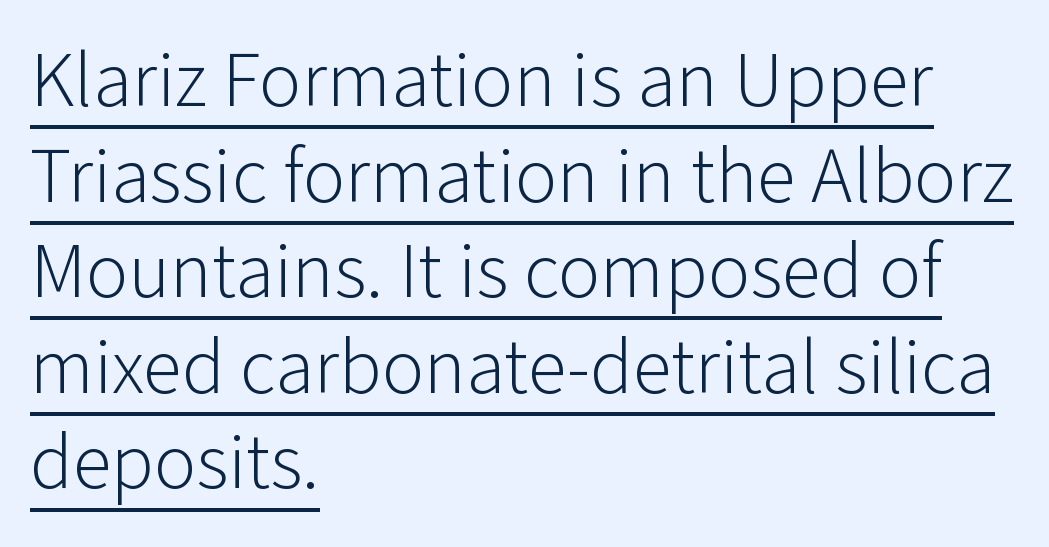
{"serif": "no", "italic": "no", "bold": "no", "weight": "light", "width": "normal", "stroke_contrast": "low", "x_height": "medium", "monospaced": "no", "underline": "yes", "align": "left", "line_spacing_ratio": 1.21, "letter_spacing": "normal", "letter_spacing_em": 0.0, "glyph_px": 79}
